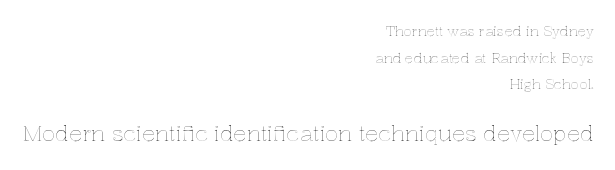
{"italic": "no", "underline": "no", "align": "right", "line_spacing": "loose", "line_spacing_ratio": 1.9, "letter_spacing": "normal", "letter_spacing_em": 0.0, "larger_block": "second", "size_ratio": 1.57, "glyph_px": 22}
